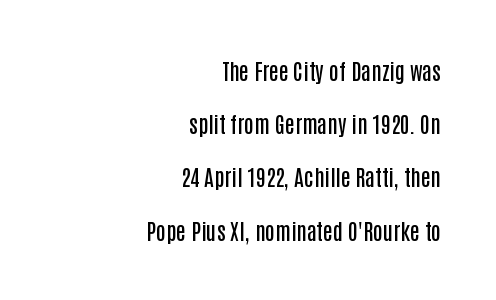
The image shows 22 px text type, upright; set right-aligned, loose line spacing (2.42x), normal letter spacing, not underlined.
